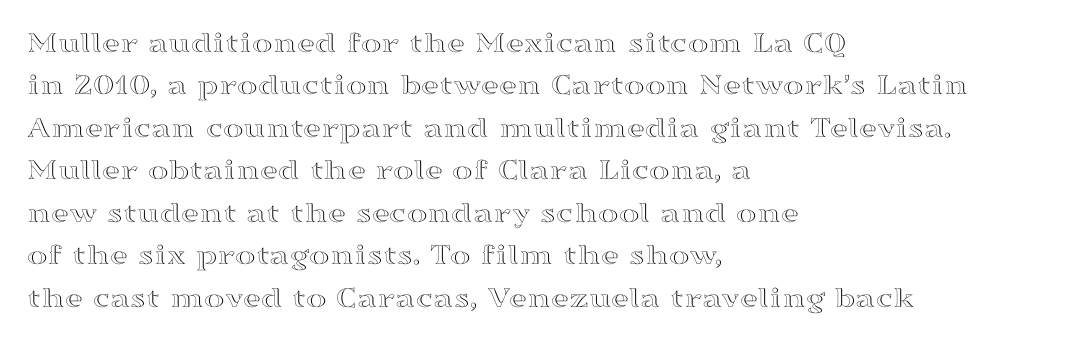
Q: Is the text italic (slanted)? A: No, it is upright.
Q: Is the text underlined? A: No.
Q: How is the paragraph aligned? A: Left-aligned.
Q: Is the spacing between letters normal or unusually wide? A: Normal.
Q: Is the spacing between lines tight, normal or loose? A: Normal.
Q: Width (condensed, normal, or wide)? A: Wide.
Q: x-height? A: Medium.
Q: Monospaced? A: No.
